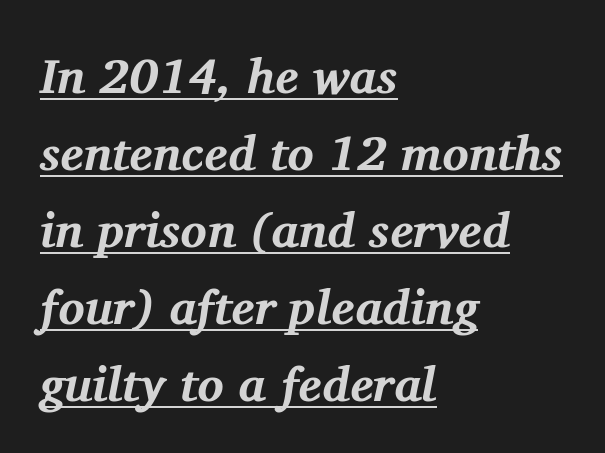
Would a proofreader flag this as italicized? Yes. Line beginnings align vertically; line endings do not. You'd pick this weight for a headline — it's a proper bold. The specimen includes a rule beneath the text block's lines. Inter-character spacing is left at the font's built-in metrics. The glyphs in this specimen are seriffed.
